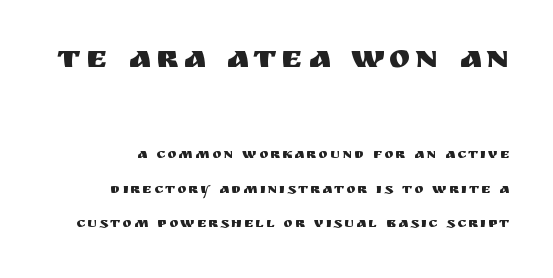
{"serif": "no", "italic": "no", "width": "normal", "stroke_contrast": "medium", "x_height": "large", "monospaced": "no", "underline": "no", "line_spacing": "loose", "line_spacing_ratio": 2.46, "larger_block": "first", "size_ratio": 2.29, "glyph_px": 32}
